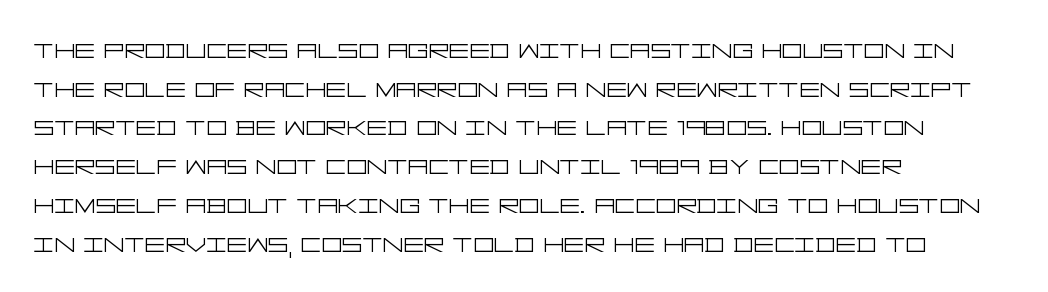
The strip under each line holds only bare page. Short and long lines alike share a common starting point at left. Is the type heavy? It reads as light-to-regular instead. Typographically, this falls in the sans-serif category. There is no visible air inserted between adjacent glyphs. Italic? Not at all — the glyphs are vertical.
